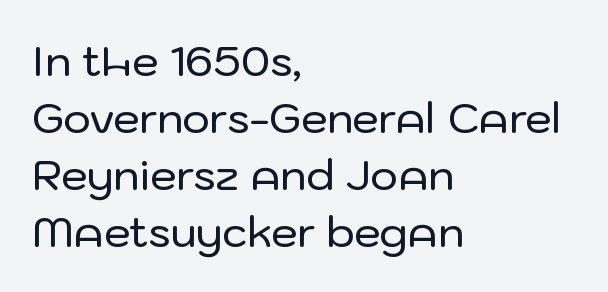
The image shows 42 px sans-serif type, upright; set left-aligned, normal line spacing (1.36x), normal letter spacing, not underlined; low stroke contrast and a medium x-height.
